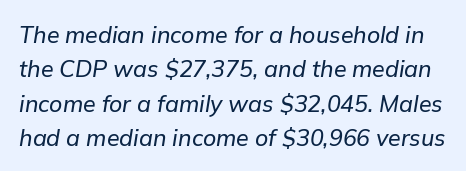
{"italic": "yes", "lean": "right", "slant_degrees": 9, "underline": "no", "line_spacing": "normal", "line_spacing_ratio": 1.49, "letter_spacing": "normal", "letter_spacing_em": 0.0, "glyph_px": 23}
